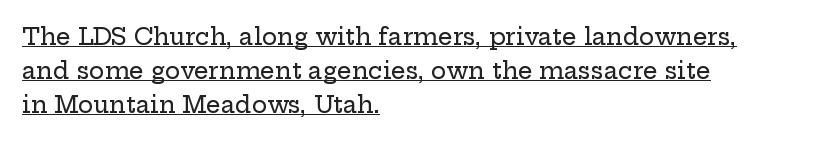
The image shows 23 px text type, upright; set left-aligned, normal line spacing (1.47x), normal letter spacing, underlined.
